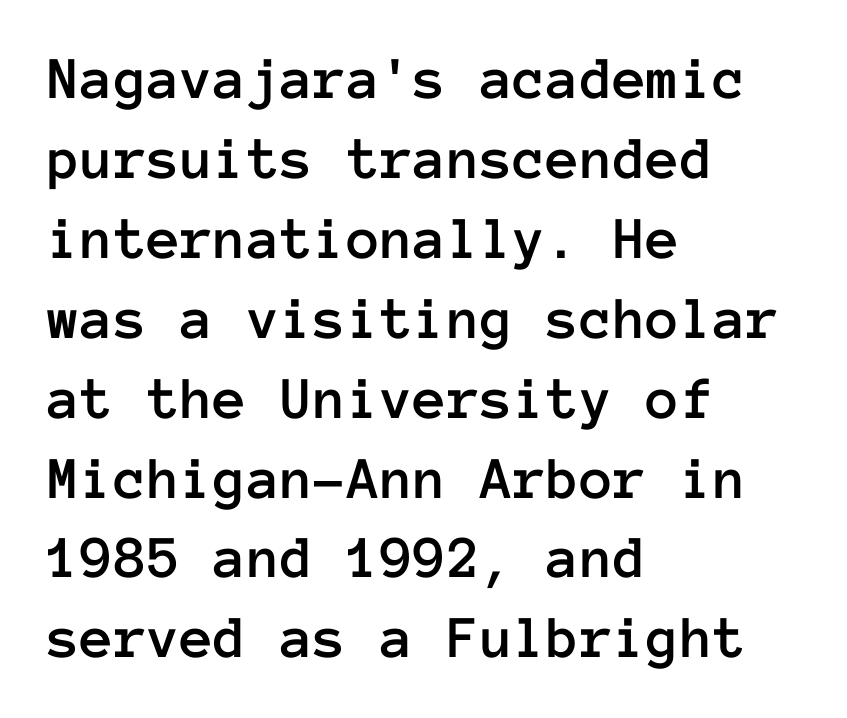
The image shows 61 px text type, upright, monospaced; set left-aligned, normal line spacing (1.31x), normal letter spacing, not underlined; low stroke contrast and a medium x-height.
